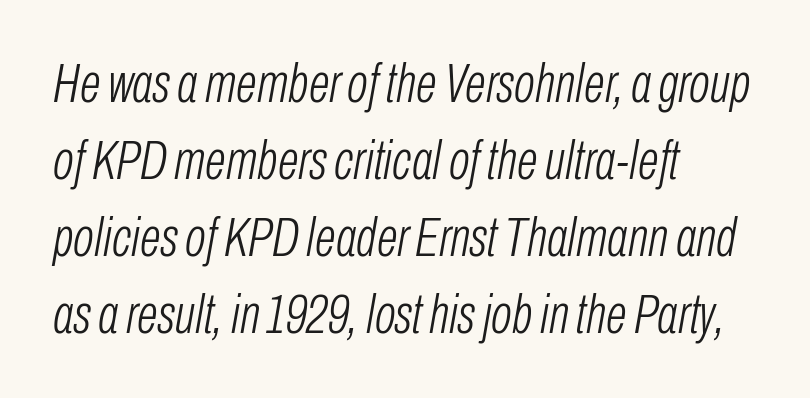
Note the varied advance widths — an 'i' is clearly narrower than an 'm'. Has an underline been added? It has not. The whole block is typeset with a tilt. Does the copy run flush right? No — it runs flush left.
